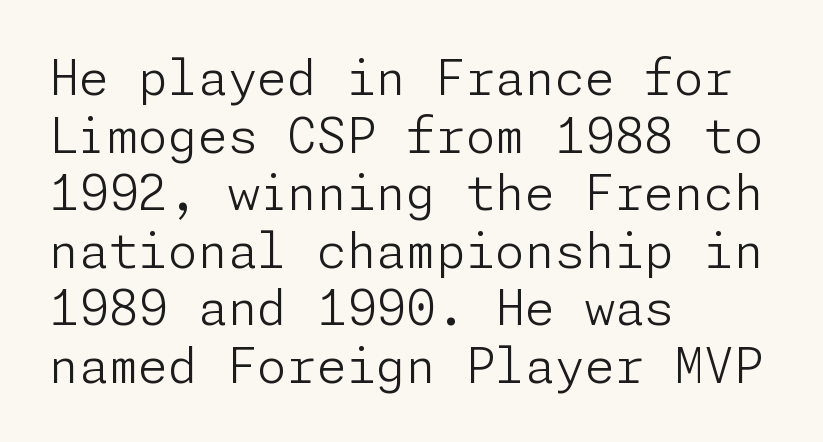
The image shows 48 px light sans-serif type, upright; set left-aligned, line spacing 1.2x, normal letter spacing, not underlined; low stroke contrast and a medium x-height.
